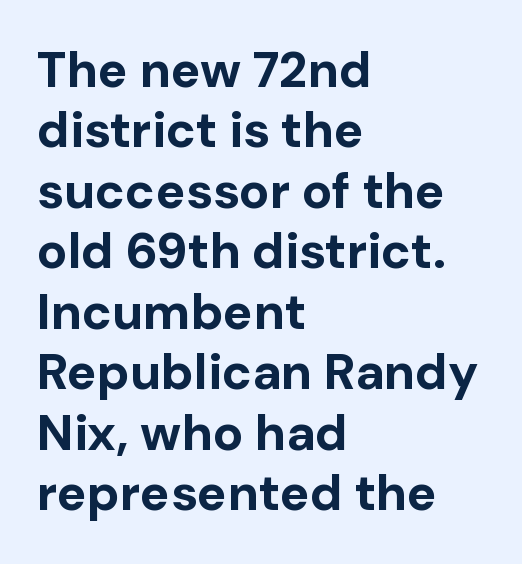
The image shows 50 px bold sans-serif type, upright; set left-aligned, line spacing 1.21x, normal letter spacing, not underlined; low stroke contrast and a medium x-height.
